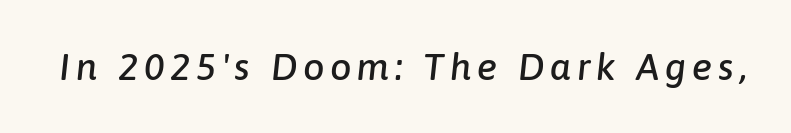
{"italic": "yes", "lean": "right", "slant_degrees": 6, "width": "normal", "stroke_contrast": "low", "x_height": "medium", "monospaced": "no", "underline": "no", "glyph_px": 38}
